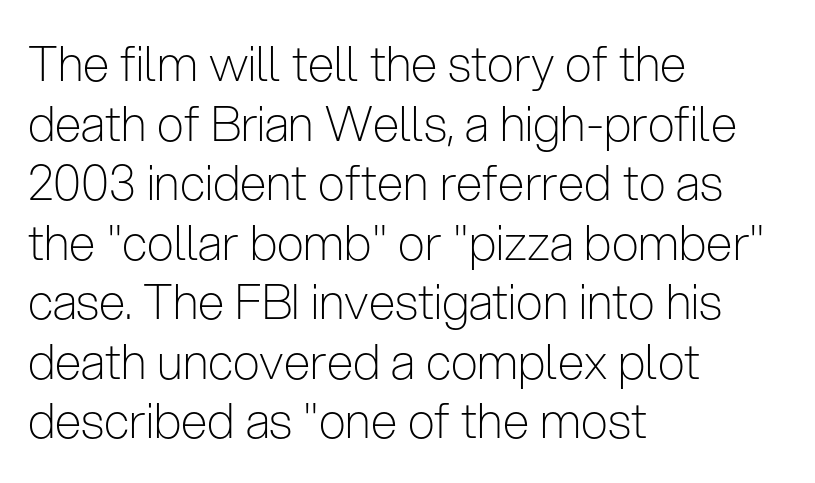
{"serif": "no", "italic": "no", "bold": "no", "weight": "light", "width": "condensed", "stroke_contrast": "low", "x_height": "medium", "monospaced": "no", "underline": "no", "align": "left", "line_spacing_ratio": 1.24, "letter_spacing": "normal", "letter_spacing_em": 0.0, "glyph_px": 48}
